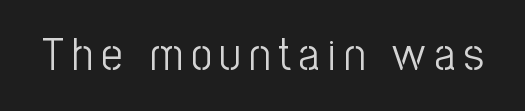
The image shows 46 px light, condensed sans-serif type, upright; set not underlined; low stroke contrast and a medium x-height.
